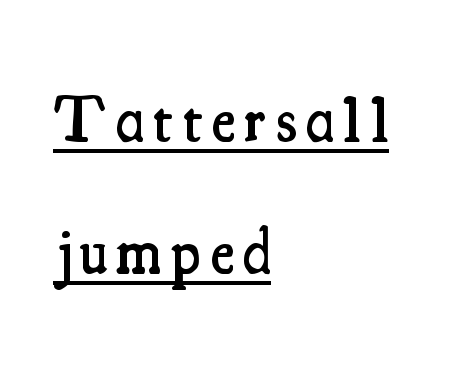
Every word sits above its own underline. A serif font was chosen for this passage. The rendering uses natural spacing where letterforms have individual widths. One-word summary of the alignment: left. The passage shown stacks its lines with a broad gap.
